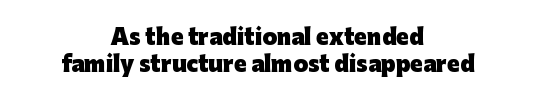
Q: Is the text bold? A: Yes.
Q: Is the text italic (slanted)? A: No, it is upright.
Q: Is the text underlined? A: No.
Q: How is the paragraph aligned? A: Centered.
Q: Is the spacing between letters normal or unusually wide? A: Normal.
Q: Is the spacing between lines tight, normal or loose? A: Normal.
